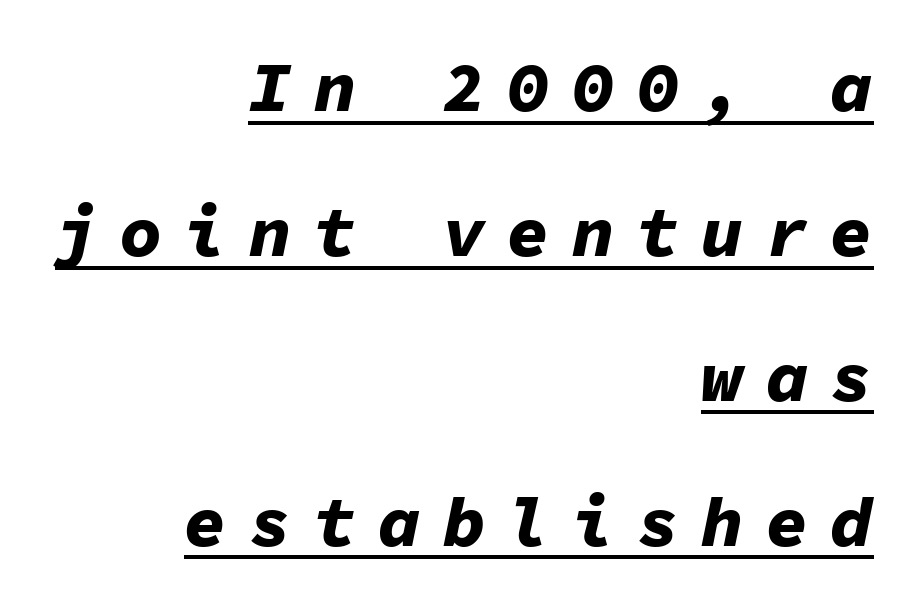
Plenty of ink on the page — the face is bold. Observe the wide spacing: letters keep a clear distance from each other. Monospaced: the letters line up in strict vertical columns. Line spacing here is loose. The font's italic variant was chosen for this text.
